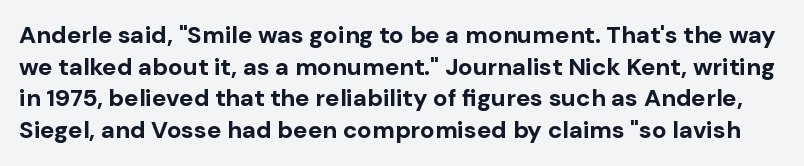
The face used here is rendered with its standard letterfit. Summary of vertical rhythm: regular, with standard interline spacing. Chunky letters — that's bold for sure. The specimen reads as upright at a glance. A bare baseline throughout the passage.
